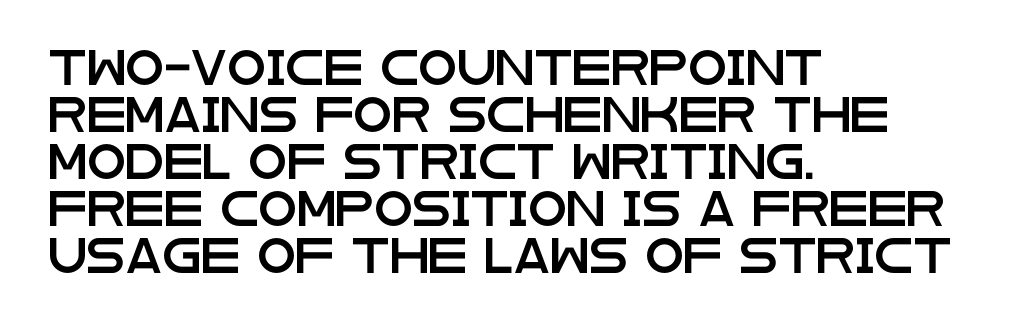
The image shows 35 px wide sans-serif type, upright; set left-aligned, normal line spacing (1.34x), normal letter spacing, not underlined; low stroke contrast and a large x-height.
